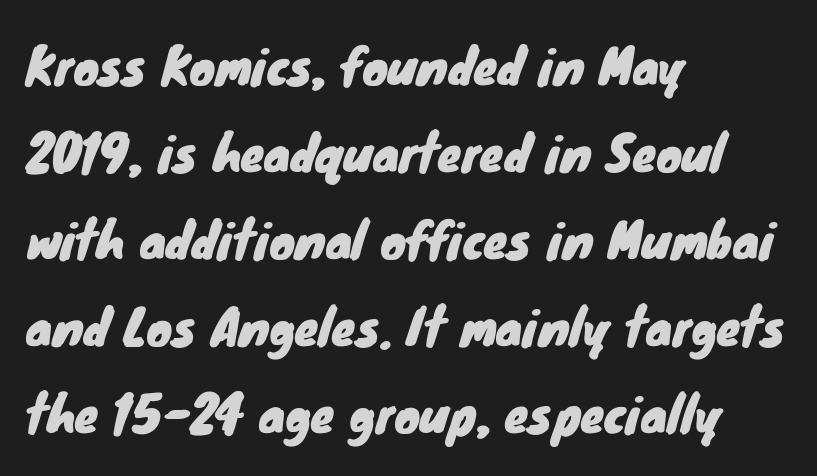
The image shows 48 px sans-serif type; set left-aligned, line spacing 1.81x, normal letter spacing, not underlined; low stroke contrast and a small x-height.
